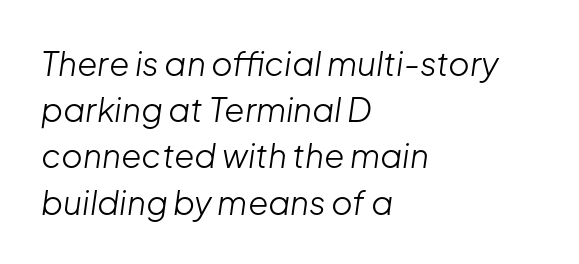
Q: Is the text bold? A: No.
Q: Is the text italic (slanted)? A: Yes, it leans right by about 8 degrees.
Q: Is the text underlined? A: No.
Q: How is the paragraph aligned? A: Left-aligned.
Q: Is the spacing between letters normal or unusually wide? A: Normal.
Q: Is the spacing between lines tight, normal or loose? A: Normal.
Q: Width (condensed, normal, or wide)? A: Normal.
Q: Stroke contrast? A: Low.
Q: x-height? A: Medium.
Q: Monospaced? A: No.
